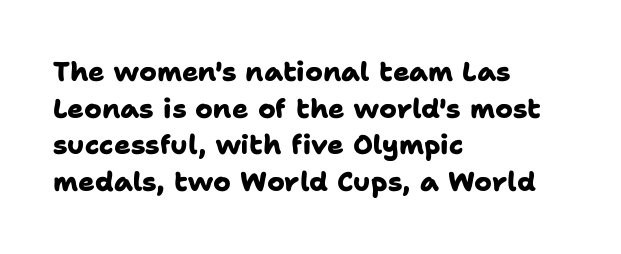
One glance says typical: line gaps are just what's usual. Caption: multi-line text, flush left, ragged right. The letterforms sit shoulder to shoulder at normal distance. The sample has been set heavy, in full bold. Descenders hang freely into open space.
